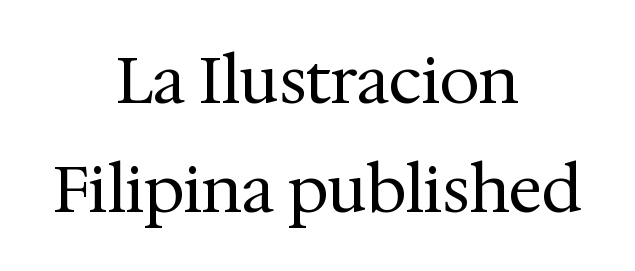
The lettering holds an erect, upright posture throughout. Compared with a typical body face, this is equally light or lighter still. Letterform terminals end in serifs throughout the passage. The zone under the glyphs is completely vacant.
